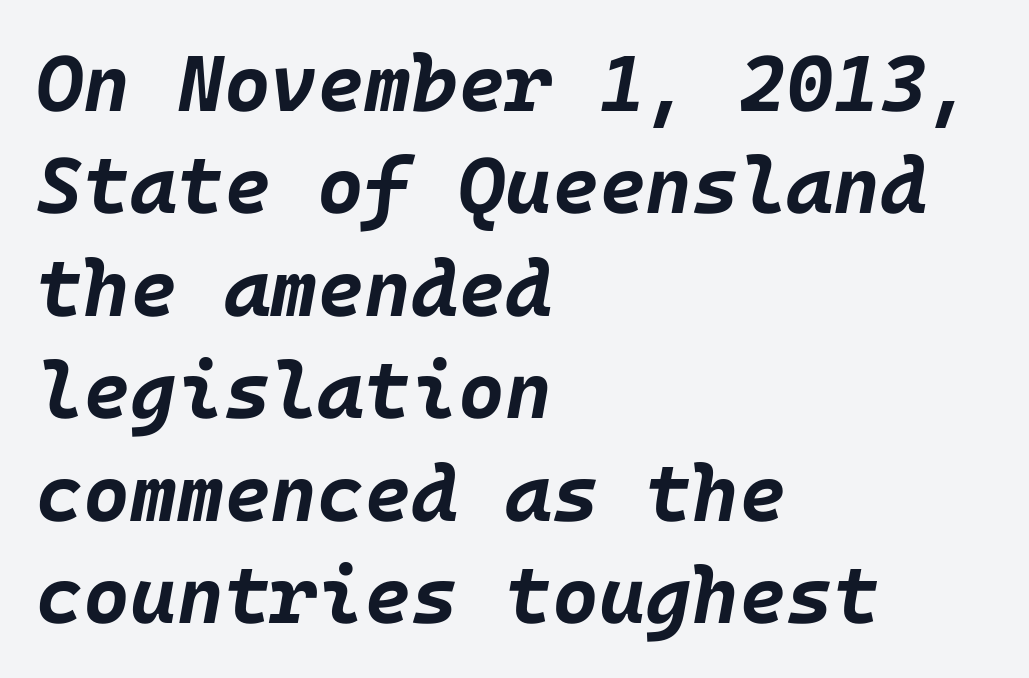
Q: Is the text bold? A: Yes.
Q: Is the text italic (slanted)? A: Yes, it leans right by about 10 degrees.
Q: Is the text underlined? A: No.
Q: How is the paragraph aligned? A: Left-aligned.
Q: Is the spacing between letters normal or unusually wide? A: Normal.
Q: Is the spacing between lines tight, normal or loose? A: Normal.
Q: Width (condensed, normal, or wide)? A: Normal.
Q: Stroke contrast? A: Low.
Q: x-height? A: Large.
